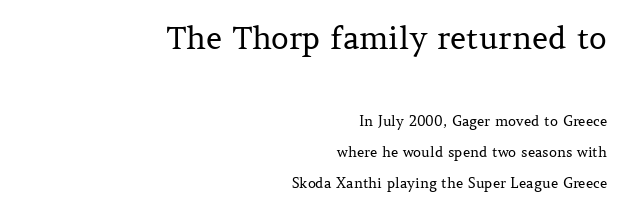
Q: Is the text bold? A: No.
Q: Is the text italic (slanted)? A: No, it is upright.
Q: Is the typeface a serif or a sans-serif typeface? A: Serif.
Q: Is the text underlined? A: No.
Q: How is the paragraph aligned? A: Right-aligned.
Q: Is the spacing between letters normal or unusually wide? A: Normal.
Q: Is the spacing between lines tight, normal or loose? A: Loose.
Q: Which block of text is set in a larger size, the first (top) or the second (bottom)? A: The first (top) one.
Q: Width (condensed, normal, or wide)? A: Normal.
Q: Stroke contrast? A: Medium.
Q: x-height? A: Medium.
Q: Monospaced? A: No.
